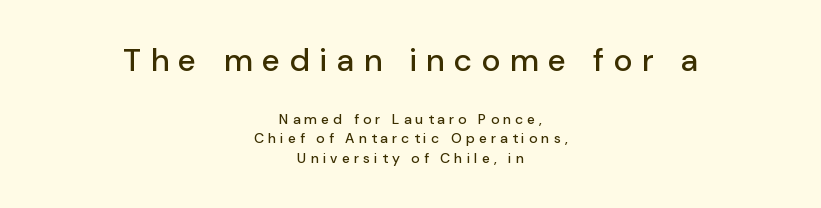
The image shows 32 px sans-serif type, upright; set centered, normal line spacing (1.41x), unusually wide letter spacing (+0.3 em), not underlined; the first (top) block is 2.29x larger; low stroke contrast and a medium x-height.
